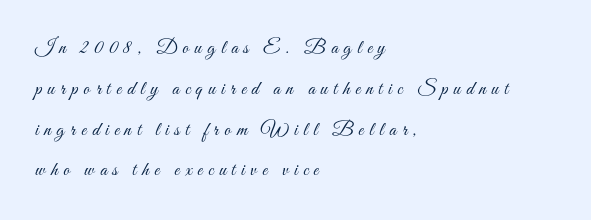
The image shows 20 px text type; set left-aligned, loose line spacing (2.04x), unusually wide letter spacing (+0.28 em), not underlined.
